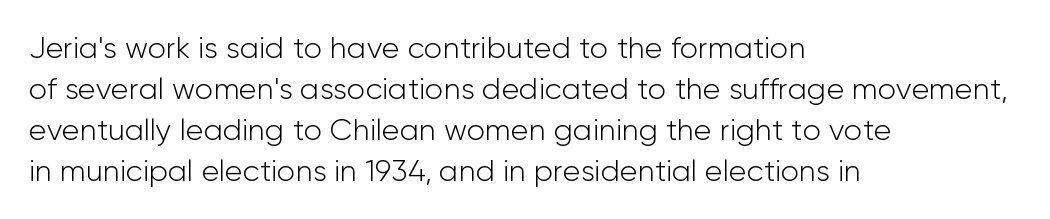
The rag falls on the right side of this text block. Words appear dense and cohesive because spacing is normal. The letters advance in unequal steps, a hallmark of proportional type. On a weight scale, this lands at 450 or below.
